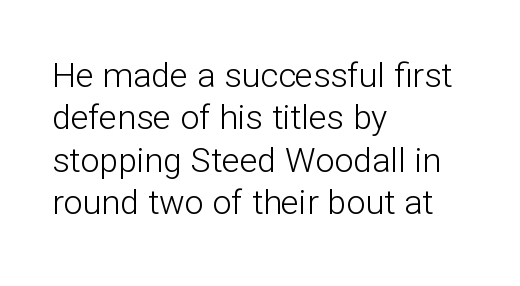
Type style note: lacks serifs. Posture: vertical. The face used here is proportionally spaced, like ordinary book or web type. The leading is moderate, giving the passage an even texture.
